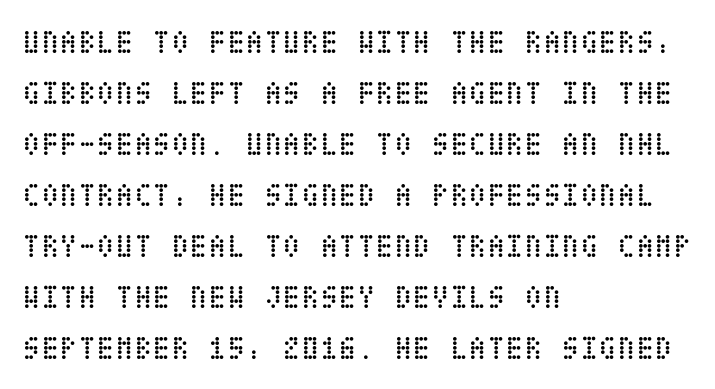
Q: Is the text bold? A: No.
Q: Is the text italic (slanted)? A: No, it is upright.
Q: Is the text underlined? A: No.
Q: How is the paragraph aligned? A: Left-aligned.
Q: Is the spacing between letters normal or unusually wide? A: Normal.
Q: Is the spacing between lines tight, normal or loose? A: Normal.
Q: Width (condensed, normal, or wide)? A: Condensed.
Q: Stroke contrast? A: Low.
Q: x-height? A: Large.
